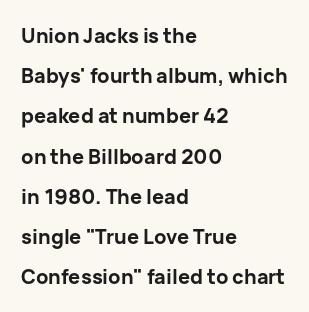
{"italic": "no", "bold": "yes", "underline": "no", "align": "left", "line_spacing": "loose", "line_spacing_ratio": 2.01, "letter_spacing": "normal", "letter_spacing_em": 0.0, "glyph_px": 20}
